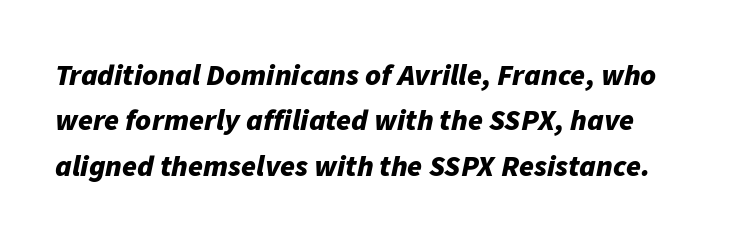
Bold? Absolutely — the strokes are thick and heavy. Letter spacing: default. A typesetter would call this proportional, since set widths differ per character. Evenly set lines give the paragraph a standard silhouette. Italic: yes, the glyphs are oblique.
